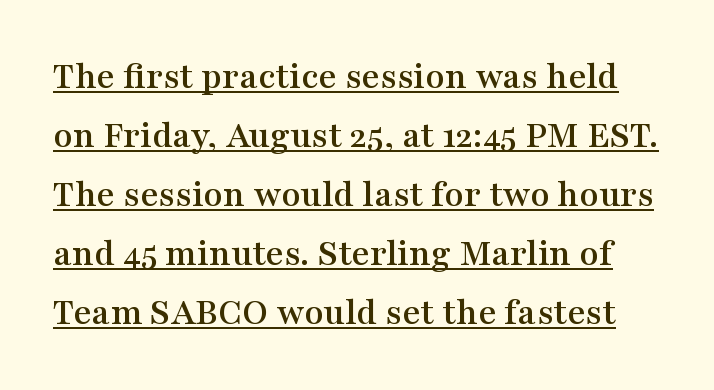
When letters stand straight like this, we call the style roman or upright. Inter-character spacing is left at the font's built-in metrics. The text was rendered using a seriffed face with decorative stroke endings. Is there an underline? Yes — a line sits under the letters. How would I describe the line gaps? Plain and ordinary. The rendering uses natural spacing where letterforms have individual widths.
